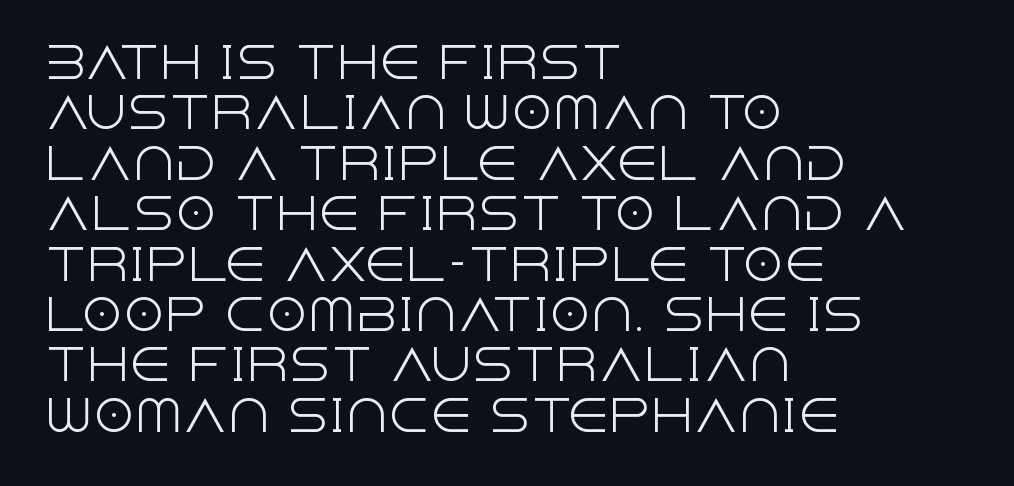
Q: Is the text bold? A: No.
Q: Is the text italic (slanted)? A: No, it is upright.
Q: Is the typeface a serif or a sans-serif typeface? A: Sans-serif.
Q: Is the text underlined? A: No.
Q: How is the paragraph aligned? A: Left-aligned.
Q: Is the spacing between letters normal or unusually wide? A: Normal.
Q: Width (condensed, normal, or wide)? A: Normal.
Q: x-height? A: Large.
Q: Monospaced? A: No.
